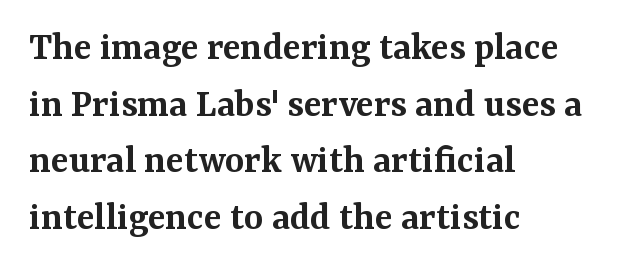
Q: Is the text bold? A: Semi-bold.
Q: Is the text italic (slanted)? A: No, it is upright.
Q: Is the typeface a serif or a sans-serif typeface? A: Serif.
Q: Is the text underlined? A: No.
Q: How is the paragraph aligned? A: Left-aligned.
Q: Is the spacing between letters normal or unusually wide? A: Normal.
Q: Is the spacing between lines tight, normal or loose? A: Normal.
Q: Width (condensed, normal, or wide)? A: Normal.
Q: Stroke contrast? A: Medium.
Q: x-height? A: Medium.
Q: Monospaced? A: No.
